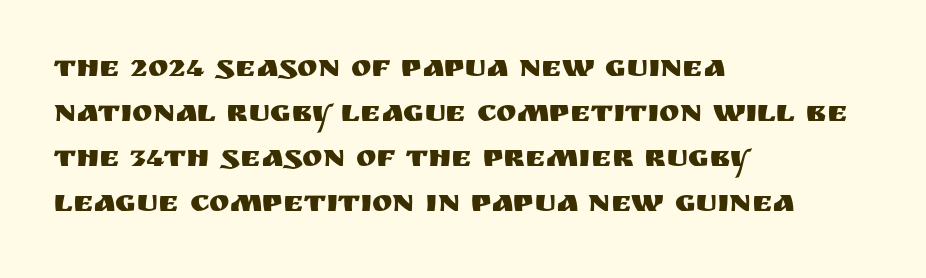
Do the characters align in a grid? No, the font is proportional. The rows are spaced the way most documents space them. A bare baseline throughout the passage. In terms of letterform style, serifs are entirely absent. It's the straight-up-and-down kind of type.
